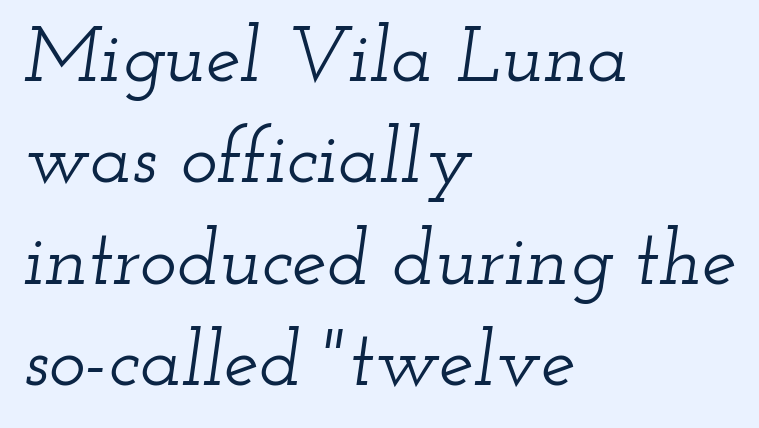
Q: Is the text italic (slanted)? A: Yes, it leans right by about 12 degrees.
Q: Is the typeface a serif or a sans-serif typeface? A: Serif.
Q: Is the text underlined? A: No.
Q: How is the paragraph aligned? A: Left-aligned.
Q: Is the spacing between letters normal or unusually wide? A: Normal.
Q: Is the spacing between lines tight, normal or loose? A: Normal.
Q: Width (condensed, normal, or wide)? A: Wide.
Q: Stroke contrast? A: Low.
Q: x-height? A: Small.
Q: Monospaced? A: No.
